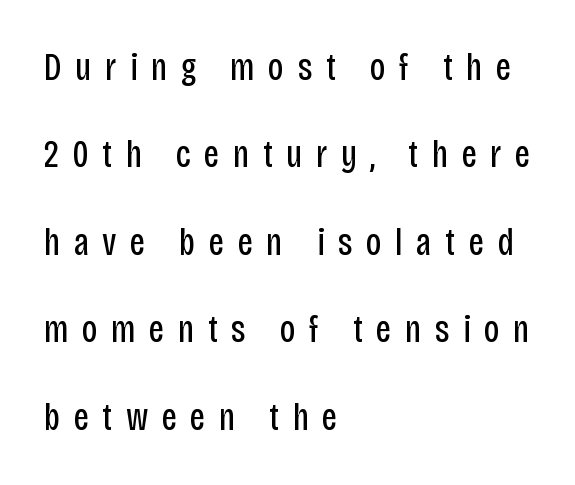
Q: Is the text bold? A: No.
Q: Is the text italic (slanted)? A: No, it is upright.
Q: Is the typeface a serif or a sans-serif typeface? A: Sans-serif.
Q: Is the text underlined? A: No.
Q: How is the paragraph aligned? A: Left-aligned.
Q: Is the spacing between letters normal or unusually wide? A: Unusually wide.
Q: Is the spacing between lines tight, normal or loose? A: Loose.
Q: Width (condensed, normal, or wide)? A: Condensed.
Q: Stroke contrast? A: Low.
Q: x-height? A: Large.
Q: Monospaced? A: No.
